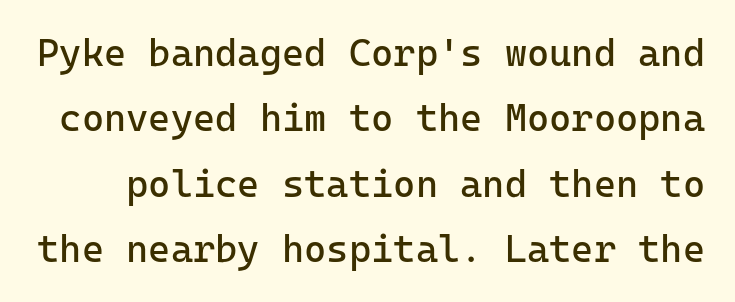
{"serif": "no", "italic": "no", "bold": "no", "weight": "regular", "width": "normal", "stroke_contrast": "low", "x_height": "medium", "underline": "no", "line_spacing_ratio": 1.72, "letter_spacing": "normal", "letter_spacing_em": 0.0, "glyph_px": 38}
